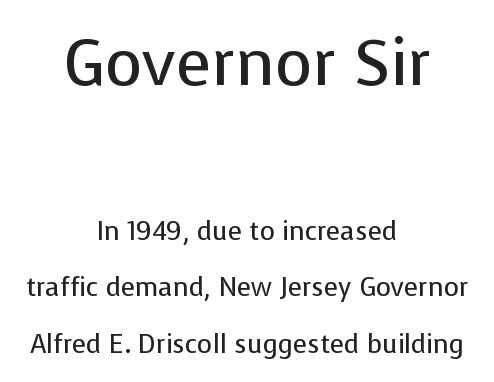
Q: Is the text bold? A: No.
Q: Is the text italic (slanted)? A: No, it is upright.
Q: Is the typeface a serif or a sans-serif typeface? A: Sans-serif.
Q: Is the text underlined? A: No.
Q: How is the paragraph aligned? A: Centered.
Q: Is the spacing between letters normal or unusually wide? A: Normal.
Q: Is the spacing between lines tight, normal or loose? A: Loose.
Q: Which block of text is set in a larger size, the first (top) or the second (bottom)? A: The first (top) one.
Q: Width (condensed, normal, or wide)? A: Normal.
Q: Stroke contrast? A: Low.
Q: x-height? A: Medium.
Q: Monospaced? A: No.
